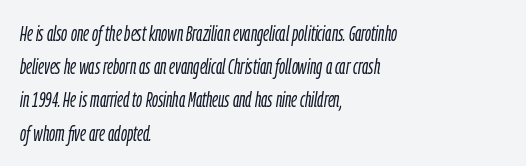
The image shows 21 px text type, italic (leaning right); set left-aligned, normal line spacing (1.58x), normal letter spacing, not underlined.
